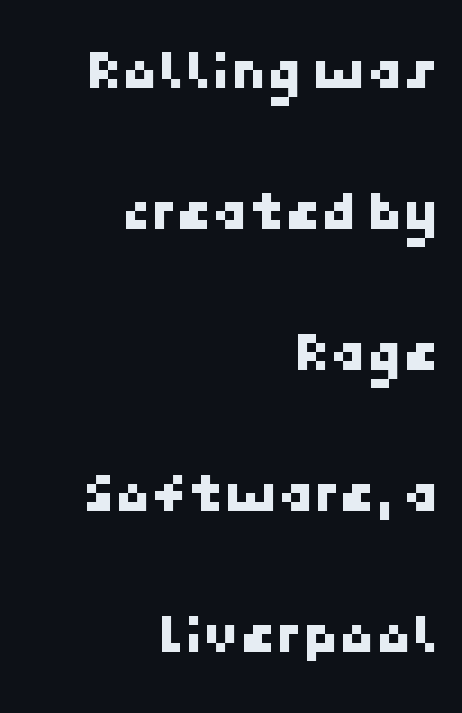
{"serif": "no", "width": "normal", "stroke_contrast": "low", "x_height": "medium", "underline": "no", "align": "right", "line_spacing": "loose", "line_spacing_ratio": 2.43, "letter_spacing": "normal", "letter_spacing_em": 0.0, "glyph_px": 58}
